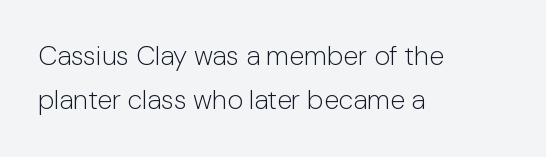
Is this a heavy cut? Hardly; it is regular or lighter. Alignment: flush left. No extra tracking has been applied to these lines. Summary of vertical rhythm: regular, with standard interline spacing. The specimen omits any rule beneath the text block's lines.
